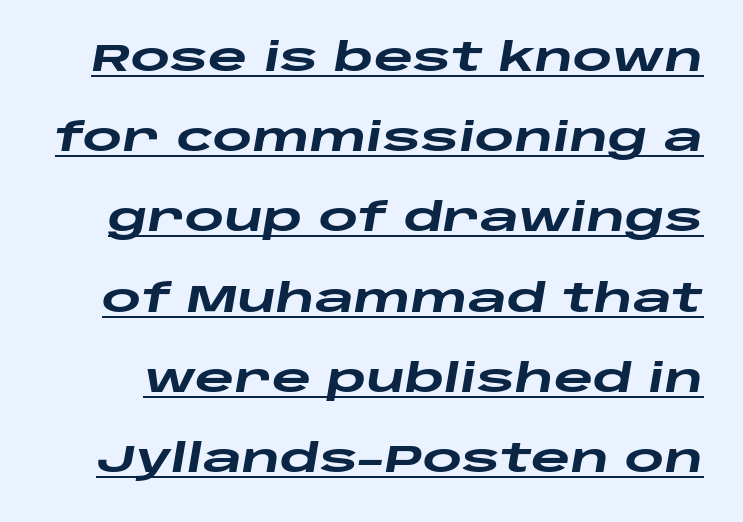
{"italic": "yes", "lean": "right", "slant_degrees": 10, "bold": "yes", "weight": "heavy", "width": "wide", "stroke_contrast": "low", "x_height": "large", "monospaced": "no", "underline": "yes", "line_spacing": "loose", "line_spacing_ratio": 2.11, "letter_spacing": "normal", "letter_spacing_em": 0.0, "glyph_px": 38}
